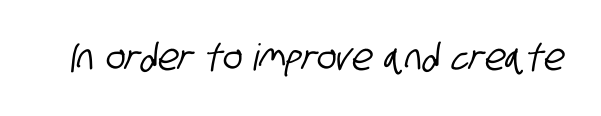
{"serif": "no", "width": "condensed", "stroke_contrast": "low", "x_height": "large", "monospaced": "no", "underline": "no", "letter_spacing": "normal", "letter_spacing_em": 0.0, "glyph_px": 37}
